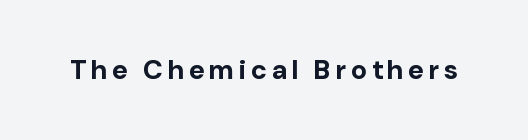
Q: Is the text bold? A: Yes.
Q: Is the text italic (slanted)? A: No, it is upright.
Q: Is the text underlined? A: No.
